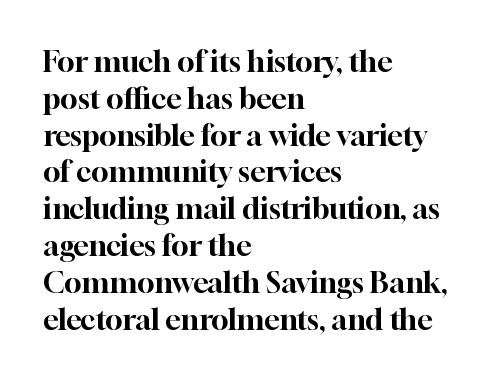
Q: Is the text italic (slanted)? A: No, it is upright.
Q: Is the typeface a serif or a sans-serif typeface? A: Serif.
Q: Is the text underlined? A: No.
Q: How is the paragraph aligned? A: Left-aligned.
Q: Is the spacing between letters normal or unusually wide? A: Normal.
Q: Is the spacing between lines tight, normal or loose? A: Normal.
Q: Width (condensed, normal, or wide)? A: Normal.
Q: Stroke contrast? A: High.
Q: x-height? A: Medium.
Q: Monospaced? A: No.
